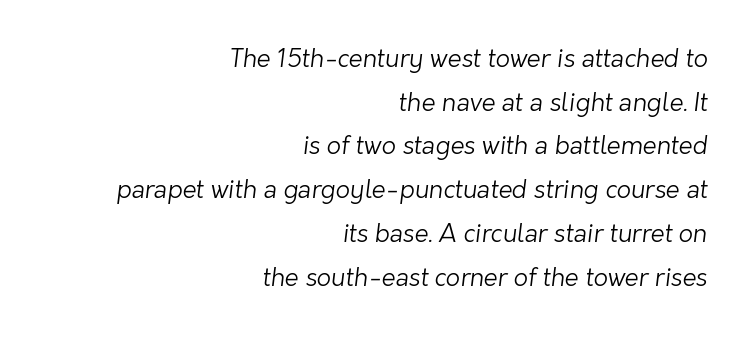
The typesetter chose a ragged-left arrangement here. The space directly below the letters is spotless. The face used here is rendered with its standard letterfit. Bold? No — there's no thickening of the strokes.
